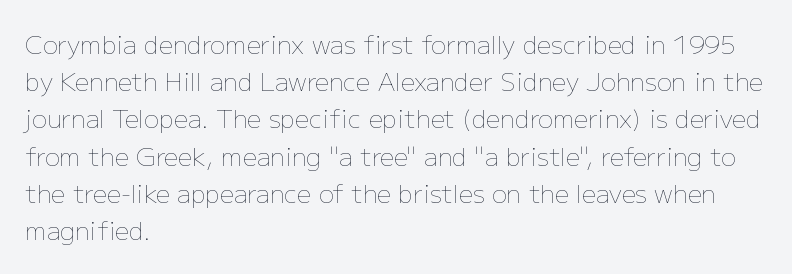
{"italic": "no", "bold": "no", "underline": "no", "align": "left", "line_spacing": "normal", "line_spacing_ratio": 1.49, "letter_spacing": "normal", "letter_spacing_em": 0.0, "glyph_px": 25}
